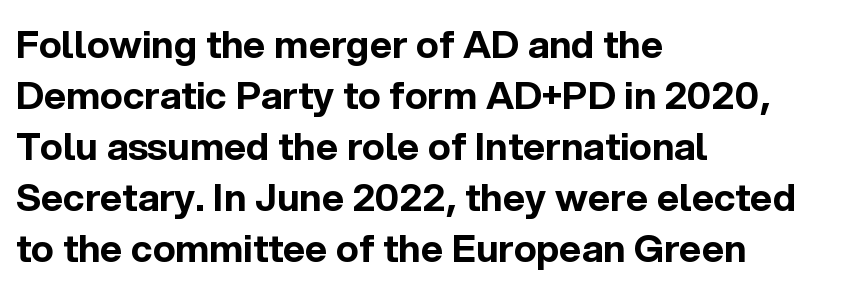
{"serif": "no", "italic": "no", "bold": "yes", "weight": "bold", "width": "normal", "x_height": "medium", "monospaced": "no", "underline": "no", "align": "left", "line_spacing": "normal", "line_spacing_ratio": 1.34, "letter_spacing": "normal", "letter_spacing_em": 0.0, "glyph_px": 38}
